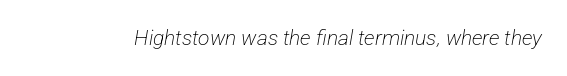
Students, note that the glyphs here touch the page at normal intervals. The typesetting does not lean heavy: it is not bold. Descender tails drop into unmarked territory.
